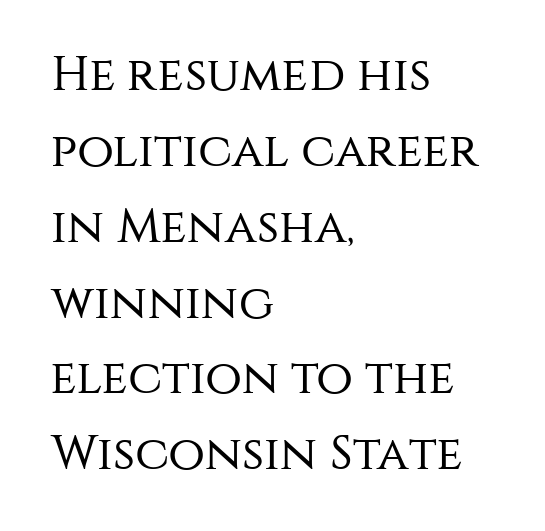
Q: Is the text bold? A: No.
Q: Is the text italic (slanted)? A: No, it is upright.
Q: Is the typeface a serif or a sans-serif typeface? A: Sans-serif.
Q: Is the text underlined? A: No.
Q: How is the paragraph aligned? A: Left-aligned.
Q: Is the spacing between letters normal or unusually wide? A: Normal.
Q: Is the spacing between lines tight, normal or loose? A: Normal.
Q: Width (condensed, normal, or wide)? A: Normal.
Q: Stroke contrast? A: Medium.
Q: x-height? A: Large.
Q: Monospaced? A: No.
